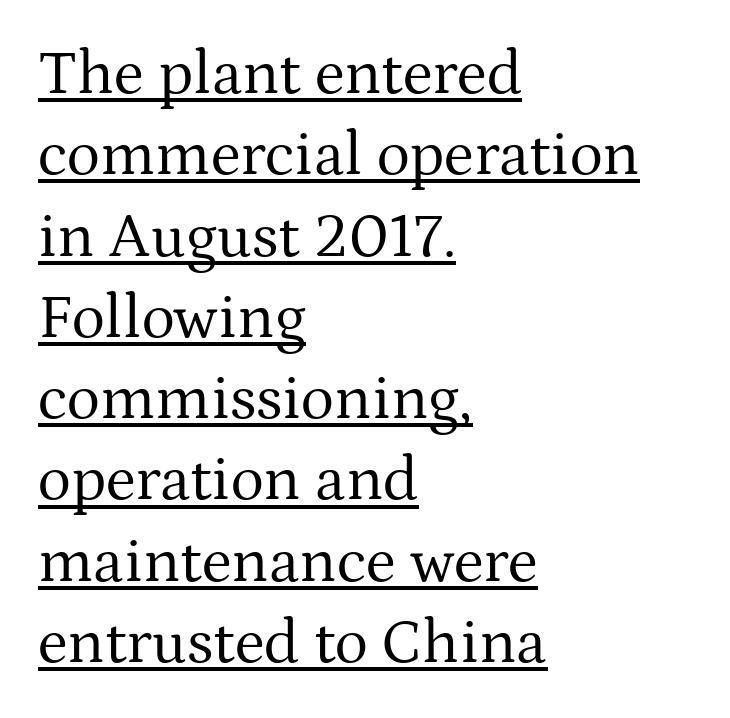
{"serif": "yes", "italic": "no", "bold": "no", "weight": "regular", "width": "normal", "stroke_contrast": "medium", "x_height": "medium", "monospaced": "no", "underline": "yes", "align": "left", "line_spacing": "normal", "line_spacing_ratio": 1.29, "letter_spacing": "normal", "letter_spacing_em": 0.0, "glyph_px": 63}
